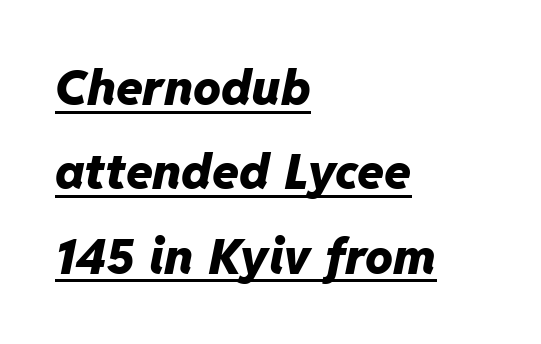
Q: Is the text bold? A: Yes.
Q: Is the text italic (slanted)? A: Yes, it leans right by about 11 degrees.
Q: Is the text underlined? A: Yes.
Q: How is the paragraph aligned? A: Left-aligned.
Q: Is the spacing between letters normal or unusually wide? A: Normal.
Q: Width (condensed, normal, or wide)? A: Normal.
Q: Stroke contrast? A: Low.
Q: x-height? A: Medium.
Q: Monospaced? A: No.
